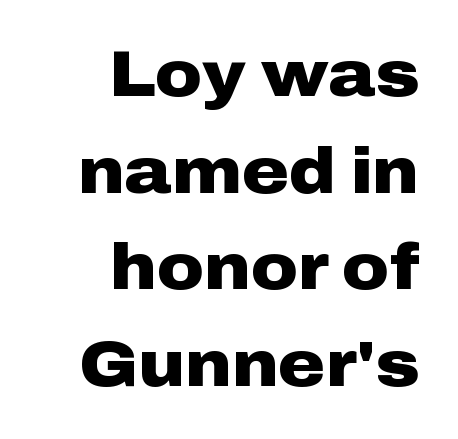
Every character sits straight up, as roman type does. A sans-serif font was chosen for this passage. The letters sit at their default tracking, neither squeezed nor spread. Students, observe: this is what conventionally led text looks like. Unmarked baselines from the first word to the last.
